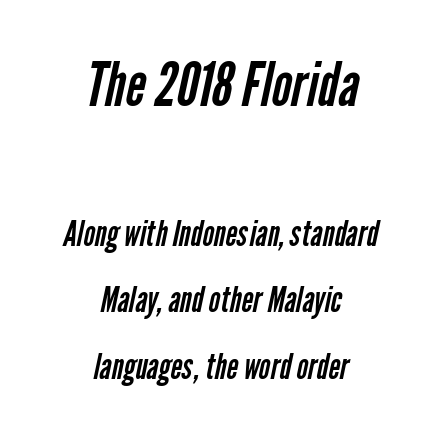
{"serif": "no", "bold": "no", "weight": "regular", "width": "condensed", "stroke_contrast": "low", "x_height": "medium", "monospaced": "no", "underline": "no", "align": "center", "line_spacing": "loose", "line_spacing_ratio": 1.9, "letter_spacing": "normal", "letter_spacing_em": 0.0, "larger_block": "first", "size_ratio": 1.74, "glyph_px": 61}
